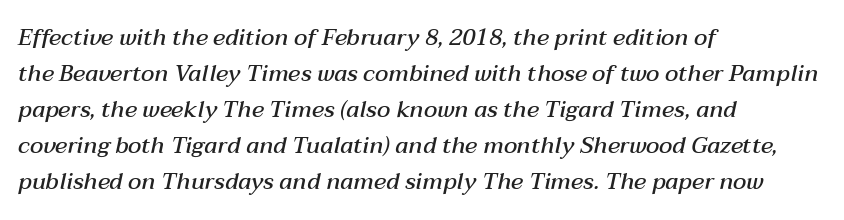
The axis of the letterforms is tilted away from vertical. Quick note: interline space is typical. Reading down the block, your eye returns to a fixed left position each line. The font is running at a semibold setting, under full bold. Just letters on the line, the space beneath them empty.
